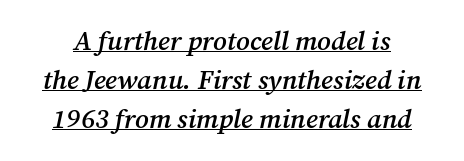
This is oblique type, the kind used for emphasis or titles. Words appear dense and cohesive because spacing is normal. The rendering uses a moderate line-height, typical for paragraphs. The words here are underlined. Its strokes are somewhat broadened, the hallmark of semibold type.
